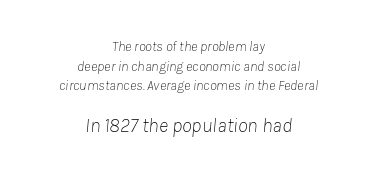
The image shows 20 px text type, italic (leaning right); set centered, normal line spacing (1.41x), normal letter spacing, not underlined; the second (bottom) block is 1.43x larger.
